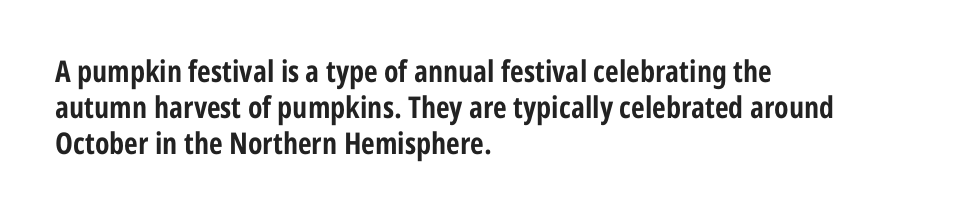
This sample has the flowing, uneven cadence of proportional lettering. Designer's note — italics off, roman on. Beneath every word, the page is bare. Weight check: bold — yes, fully.
